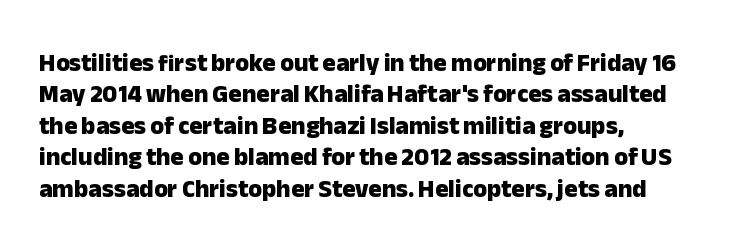
Horizontal alignment here is leftward, the default for most running prose. These lines were composed using upright roman letters. Quick note: underline off. Words appear dense and cohesive because spacing is normal. Honestly, the row spacing looks completely unremarkable. Heft: maximum for text — a bold.
